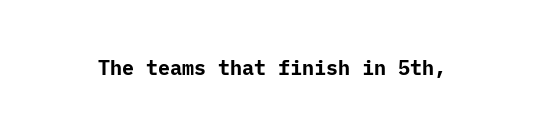
Q: Is the text bold? A: Yes.
Q: Is the text italic (slanted)? A: No, it is upright.
Q: Is the text underlined? A: No.
Q: Is the spacing between letters normal or unusually wide? A: Normal.
